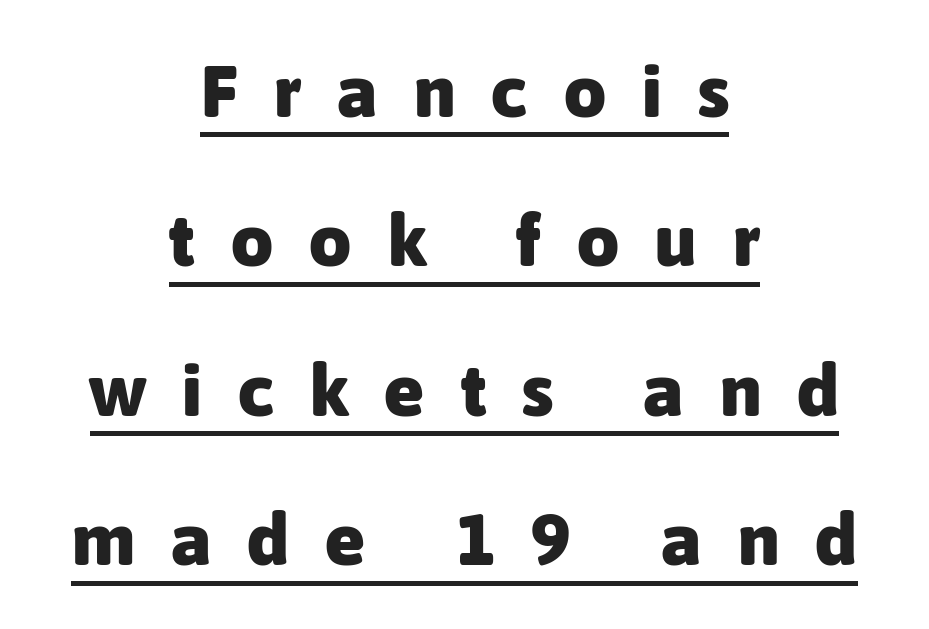
{"serif": "no", "italic": "no", "bold": "yes", "weight": "heavy", "width": "normal", "stroke_contrast": "low", "x_height": "medium", "monospaced": "no", "underline": "yes", "align": "center", "line_spacing": "loose", "line_spacing_ratio": 2.02, "letter_spacing": "wide", "letter_spacing_em": 0.49, "glyph_px": 74}
